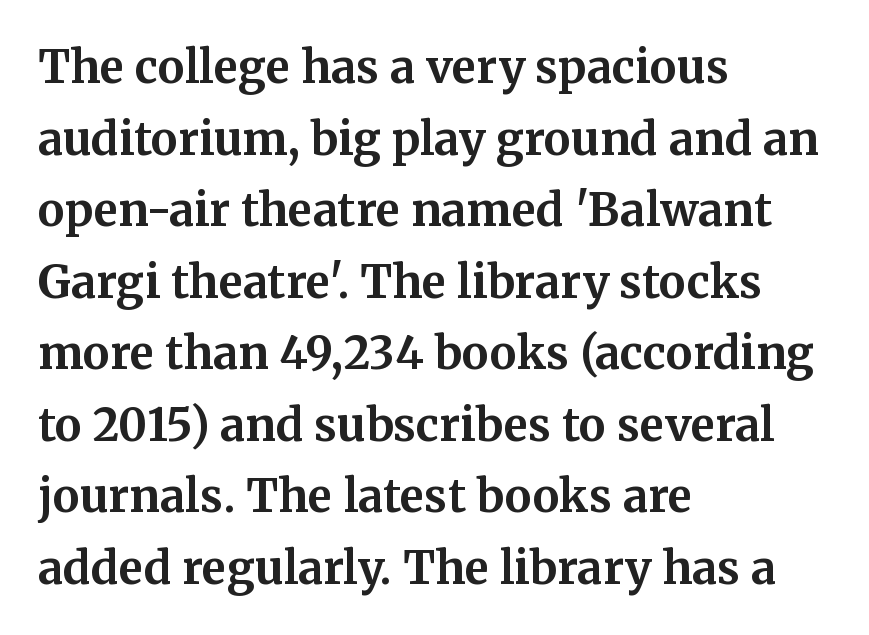
The image shows 45 px bold serif type, upright; set left-aligned, normal line spacing (1.59x), normal letter spacing, not underlined; medium stroke contrast and a medium x-height.
